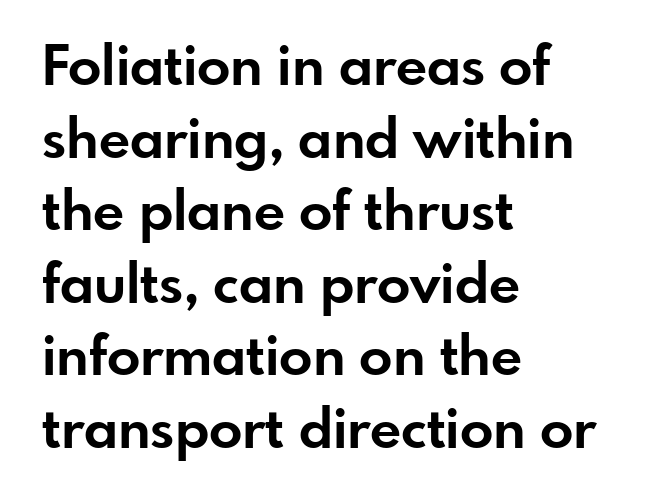
Does the weight exceed regular? Yes, all the way to bold. This is roman type, the default non-slanted kind. Regular leading. Plain, unruled lines of type. A typesetter would label this face a sans. The gaps between neighbouring characters are ordinary and unremarkable.
